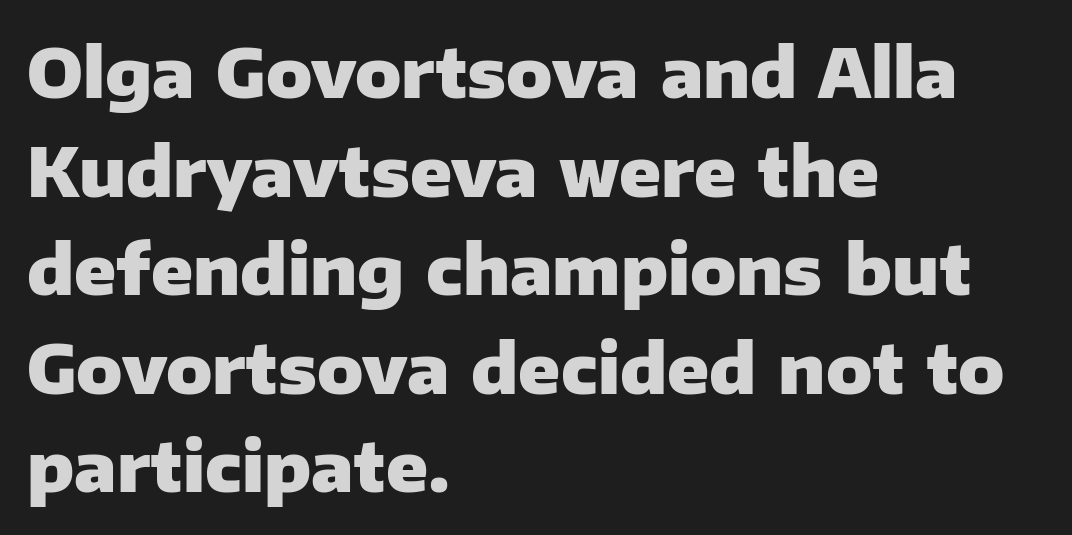
Q: Is the text bold? A: Yes.
Q: Is the text italic (slanted)? A: No, it is upright.
Q: Is the typeface a serif or a sans-serif typeface? A: Sans-serif.
Q: Is the text underlined? A: No.
Q: How is the paragraph aligned? A: Left-aligned.
Q: Is the spacing between letters normal or unusually wide? A: Normal.
Q: Is the spacing between lines tight, normal or loose? A: Normal.
Q: Width (condensed, normal, or wide)? A: Normal.
Q: Stroke contrast? A: Low.
Q: x-height? A: Medium.
Q: Monospaced? A: No.
